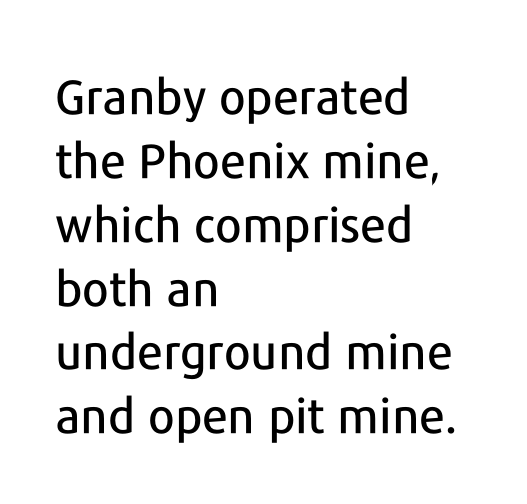
Rows of type keep a routine distance in the vertical direction. Tracking here is standard; glyphs follow each other at the usual distance. The specimen omits any rule beneath the text block's lines. These lines are rendered in a variable-pitch font.
